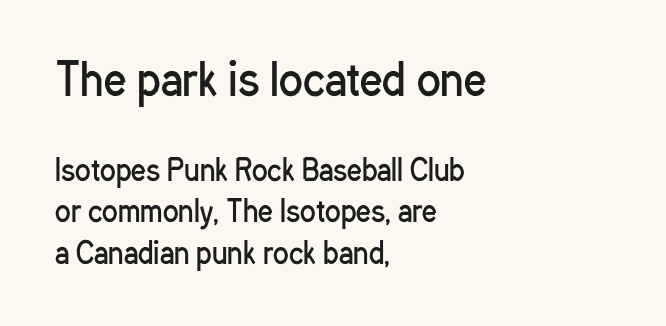
Looks like regular typesetting: each glyph gets only the width it needs. The rendering anchors every line to the left-hand side. Regarding serifs, this sample does without them. Letters rest on an invisible, unmarked baseline. Regarding leading, the lines here are spaced in the standard way.
